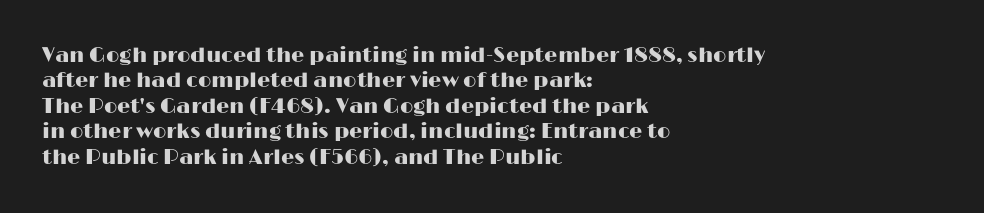
The image shows 21 px text type, upright; set left-aligned, line spacing 1.21x, normal letter spacing, not underlined.
